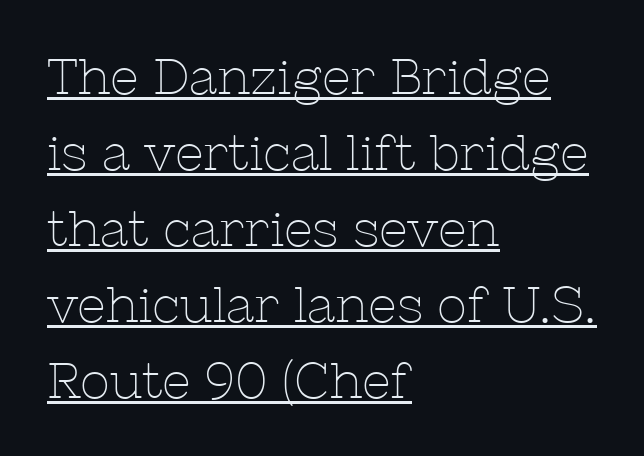
The image shows 50 px thin serif type, upright; set left-aligned, normal line spacing (1.52x), normal letter spacing, underlined; low stroke contrast and a medium x-height.
